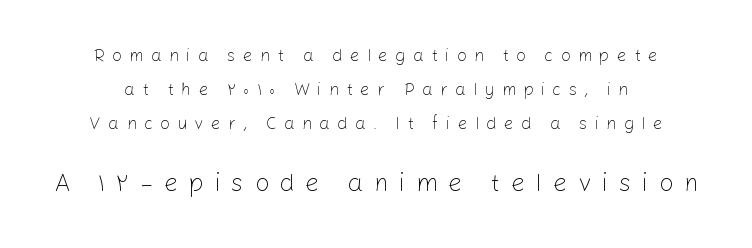
Q: Is the text bold? A: No.
Q: Is the text italic (slanted)? A: No, it is upright.
Q: Is the text underlined? A: No.
Q: How is the paragraph aligned? A: Centered.
Q: Is the spacing between letters normal or unusually wide? A: Unusually wide.
Q: Is the spacing between lines tight, normal or loose? A: Loose.
Q: Which block of text is set in a larger size, the first (top) or the second (bottom)? A: The second (bottom) one.
